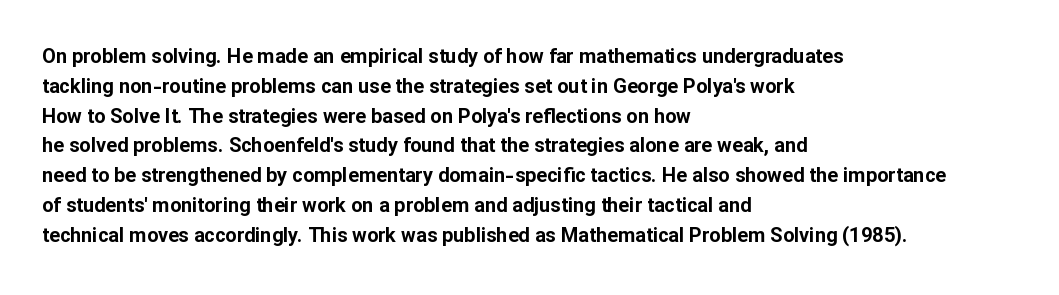
Q: Is the text bold? A: Yes.
Q: Is the text italic (slanted)? A: No, it is upright.
Q: Is the text underlined? A: No.
Q: How is the paragraph aligned? A: Left-aligned.
Q: Is the spacing between letters normal or unusually wide? A: Normal.
Q: Is the spacing between lines tight, normal or loose? A: Normal.
